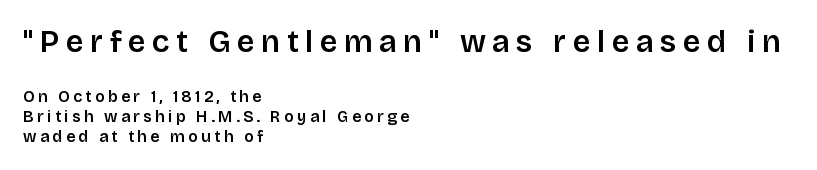
Q: Is the text italic (slanted)? A: No, it is upright.
Q: Is the typeface a serif or a sans-serif typeface? A: Sans-serif.
Q: Is the text underlined? A: No.
Q: How is the paragraph aligned? A: Left-aligned.
Q: Is the spacing between letters normal or unusually wide? A: Unusually wide.
Q: Is the spacing between lines tight, normal or loose? A: Normal.
Q: Which block of text is set in a larger size, the first (top) or the second (bottom)? A: The first (top) one.
Q: Width (condensed, normal, or wide)? A: Normal.
Q: Stroke contrast? A: Low.
Q: x-height? A: Large.
Q: Monospaced? A: No.
